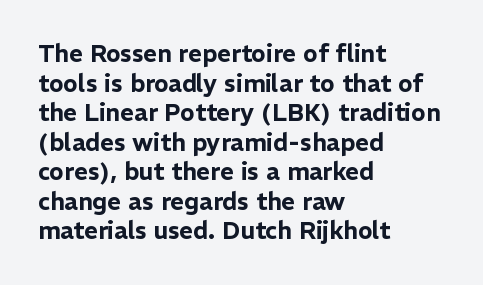
The image shows 24 px text type, upright; set left-aligned, line spacing 1.23x, normal letter spacing, not underlined.
